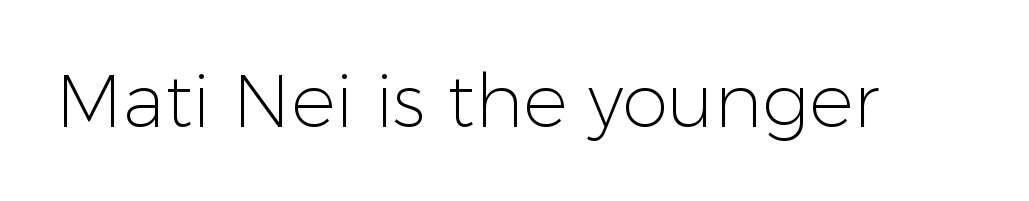
{"serif": "no", "italic": "no", "bold": "no", "weight": "light", "width": "normal", "stroke_contrast": "low", "x_height": "medium", "monospaced": "no", "underline": "no", "letter_spacing": "normal", "letter_spacing_em": 0.0, "glyph_px": 74}
